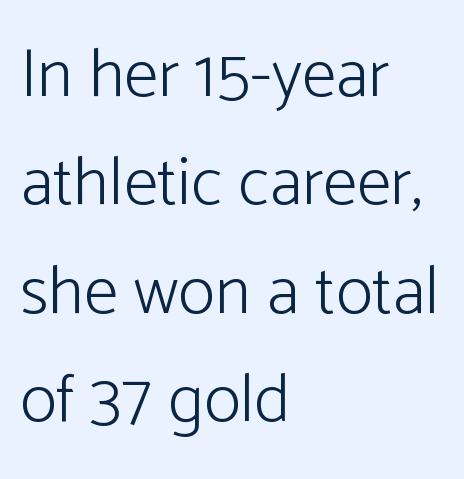
The image shows 69 px light sans-serif type, upright; set left-aligned, normal line spacing (1.57x), normal letter spacing, not underlined; low stroke contrast and a medium x-height.
